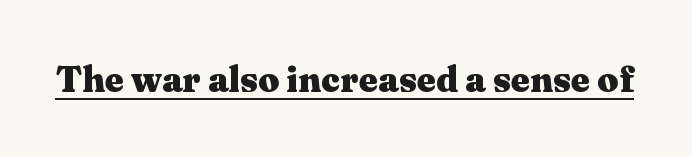
Q: Is the text bold? A: Yes.
Q: Is the text italic (slanted)? A: No, it is upright.
Q: Is the typeface a serif or a sans-serif typeface? A: Serif.
Q: Is the text underlined? A: Yes.
Q: Is the spacing between letters normal or unusually wide? A: Normal.
Q: Width (condensed, normal, or wide)? A: Wide.
Q: Stroke contrast? A: Medium.
Q: x-height? A: Medium.
Q: Monospaced? A: No.
